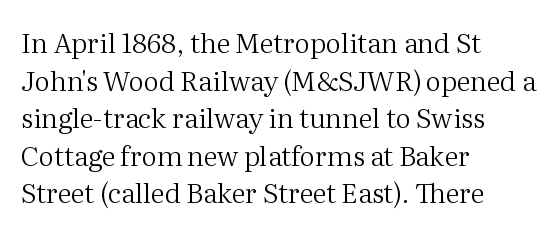
{"italic": "no", "bold": "no", "underline": "no", "align": "left", "line_spacing": "normal", "line_spacing_ratio": 1.39, "letter_spacing": "normal", "letter_spacing_em": 0.0, "glyph_px": 27}
